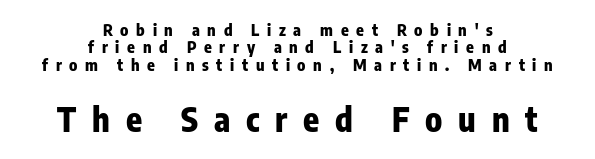
The rendering uses a bold face; every stroke is thick and dark. The space between consecutive lines is stingy. The face used here is rendered with a markedly widened letterfit. Does the bottom block carry the larger type? Yes, it does.
